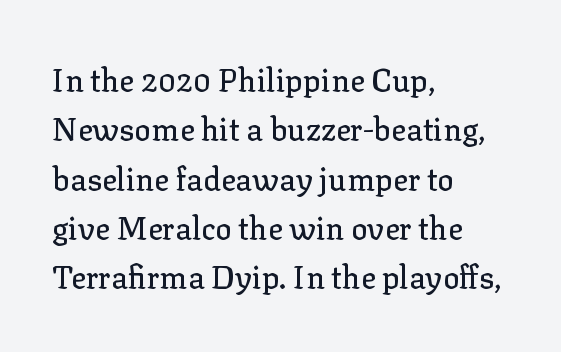
{"serif": "yes", "italic": "no", "width": "normal", "stroke_contrast": "low", "x_height": "medium", "monospaced": "no", "underline": "no", "align": "left", "line_spacing": "normal", "line_spacing_ratio": 1.59, "letter_spacing": "normal", "letter_spacing_em": 0.0, "glyph_px": 31}
